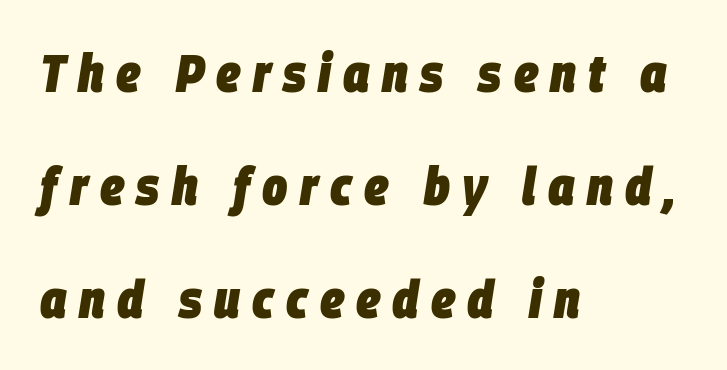
Widely set lines give the paragraph a tall, airy silhouette. The letters are slanted; this is an italic face. The space directly below the letters is spotless. You could not count columns in this text — the font is proportionally spaced. The characters look thick and weighty, a clear bold.
